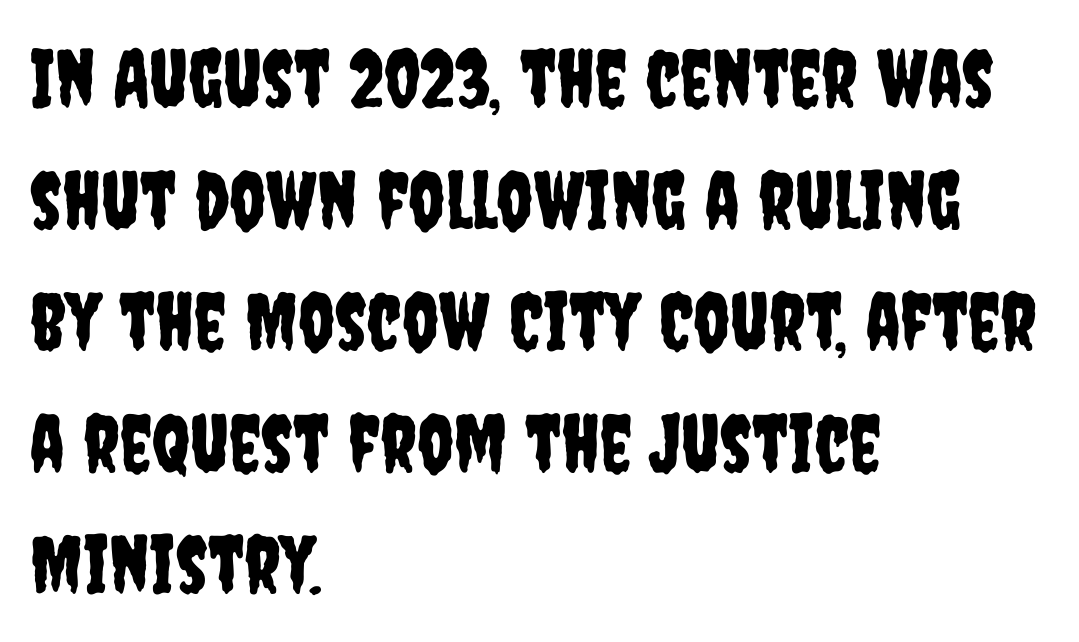
You could not count columns in this text — the font is proportionally spaced. Letterform terminals end flat and unadorned throughout the passage. Style check: upright. Interline gaps are of average width in this sample. The space beneath each line is pristine and unruled. Default kerning and tracking; the words read as compact shapes.
